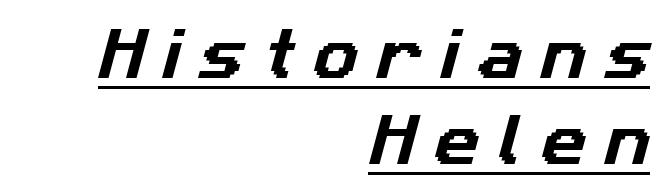
{"serif": "no", "width": "normal", "stroke_contrast": "low", "x_height": "medium", "monospaced": "no", "underline": "yes", "align": "right", "line_spacing": "normal", "line_spacing_ratio": 1.54, "letter_spacing": "wide", "letter_spacing_em": 0.33, "glyph_px": 56}
